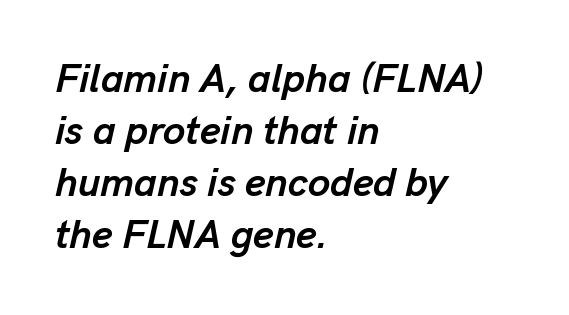
Would a proofreader flag this as italicized? Yes. You could call the tracking neutral — neither tight nor loose. I'd describe the lettering as bold — thick and assertive. The lines in this sample share a left origin and differ only in where they stop. These lines sit exactly where default settings would place them. The string is rendered with underlining switched off.
